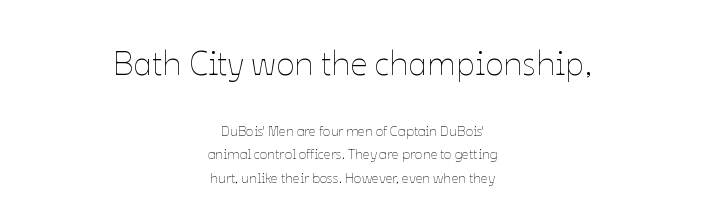
{"italic": "no", "bold": "no", "weight": "thin", "width": "normal", "stroke_contrast": "low", "x_height": "medium", "monospaced": "no", "underline": "no", "align": "center", "line_spacing": "normal", "line_spacing_ratio": 1.67, "letter_spacing": "normal", "letter_spacing_em": 0.0, "larger_block": "first", "size_ratio": 2.43, "glyph_px": 34}
